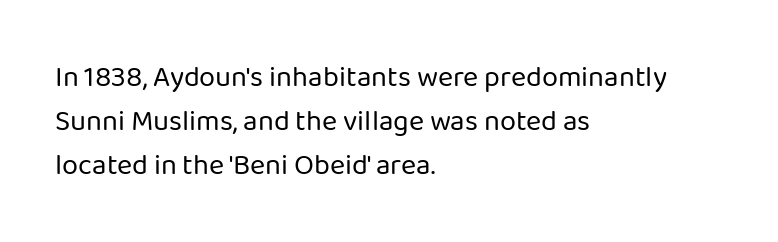
These lines keep a tight, regular rhythm from letter to letter. Think of a printed novel: that variable character pitch is what you see here. Each new line begins a customary step beneath the previous one. These lines are composed in type without serifs.
